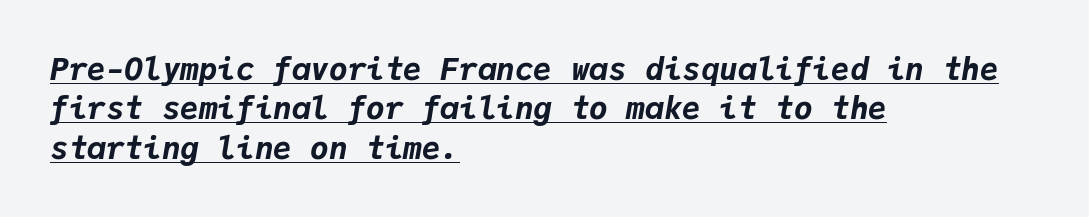
Tall strokes in this sample are angled rather than plumb. This sample keeps an unexceptional amount of space between lines. The words here are underlined. The letters march in equal steps, a hallmark of fixed-pitch type. Visually the block forms a straight wall on the left and a jagged coastline on the right. Strokes here are thick enough to call this a true bold.
